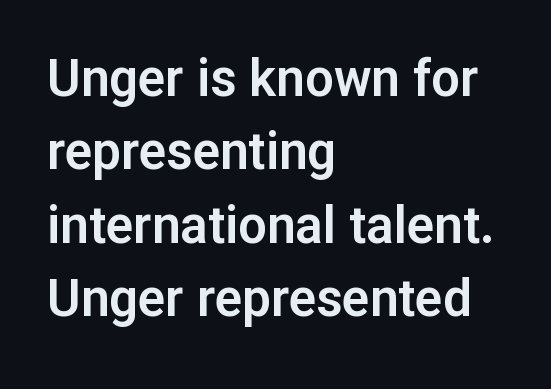
The image shows 51 px sans-serif type, upright; set left-aligned, normal line spacing (1.44x), normal letter spacing, not underlined; low stroke contrast and a medium x-height.
